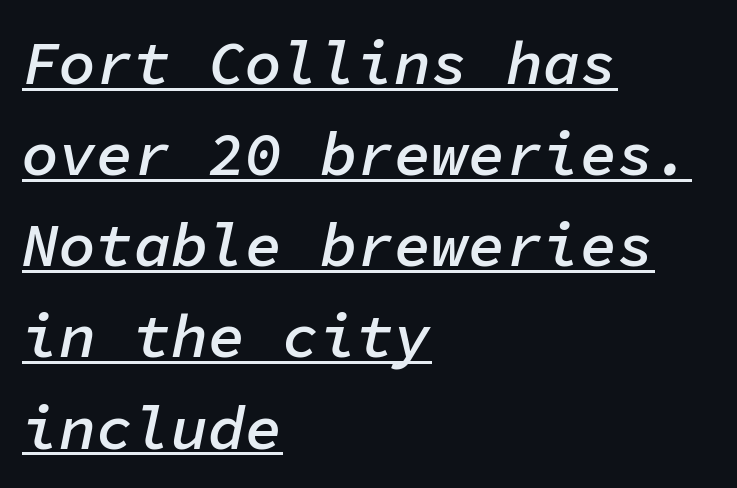
{"italic": "yes", "lean": "right", "slant_degrees": 11, "bold": "semi", "weight": "semibold", "width": "normal", "stroke_contrast": "low", "x_height": "medium", "monospaced": "yes", "underline": "yes", "align": "left", "line_spacing": "normal", "line_spacing_ratio": 1.47, "letter_spacing": "normal", "letter_spacing_em": 0.0, "glyph_px": 62}
